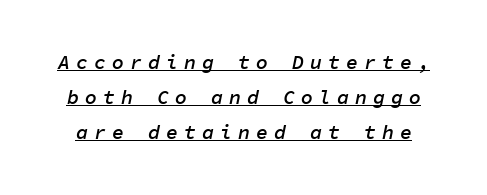
Q: Is the text bold? A: Semi-bold.
Q: Is the text italic (slanted)? A: Yes, it leans right by about 11 degrees.
Q: Is the text underlined? A: Yes.
Q: Is the spacing between letters normal or unusually wide? A: Unusually wide.
